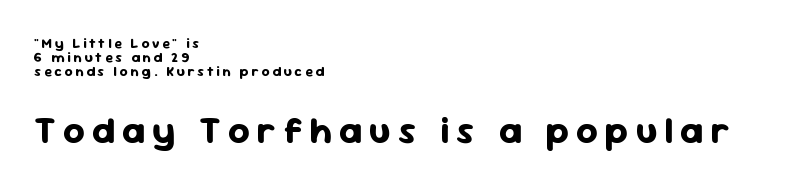
The face used here is proportionally spaced, like ordinary book or web type. Underline: absent. Strong, thick strokes mark this as bold type. Each new line begins almost immediately beneath the previous one. These lines were composed using upright roman letters. Reading down the block, your eye returns to a fixed left position each line.
